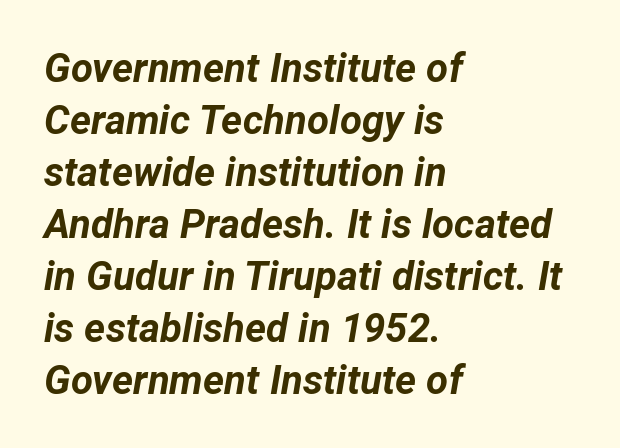
{"italic": "yes", "lean": "right", "slant_degrees": 12, "bold": "yes", "weight": "bold", "width": "normal", "stroke_contrast": "low", "x_height": "medium", "monospaced": "no", "underline": "no", "align": "left", "line_spacing": "normal", "line_spacing_ratio": 1.3, "letter_spacing": "normal", "letter_spacing_em": 0.0, "glyph_px": 40}
